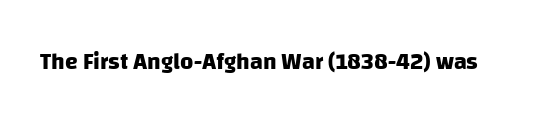
Q: Is the text bold? A: Yes.
Q: Is the text underlined? A: No.
Q: Is the spacing between letters normal or unusually wide? A: Normal.
